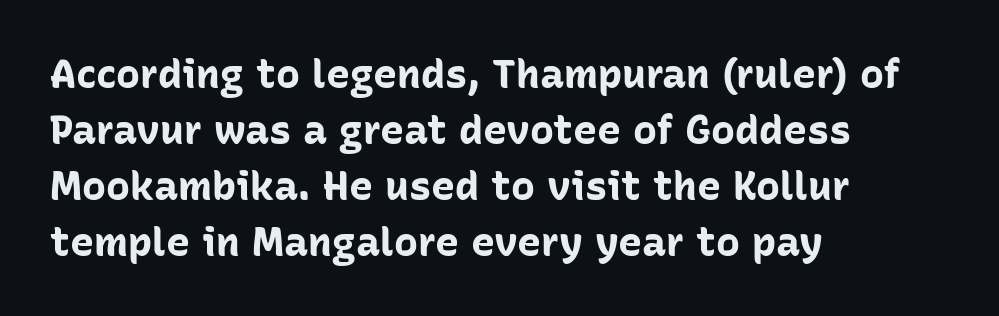
Honestly, the letter spacing is just normal — you wouldn't notice it. The font family rendered here belongs to the sans-serif group. The rendering uses natural spacing where letterforms have individual widths. When letters stand straight like this, we call the style roman or upright. Rule under the text: the space is simply empty. The text block is weighted toward the left margin, trailing off unevenly rightward.
